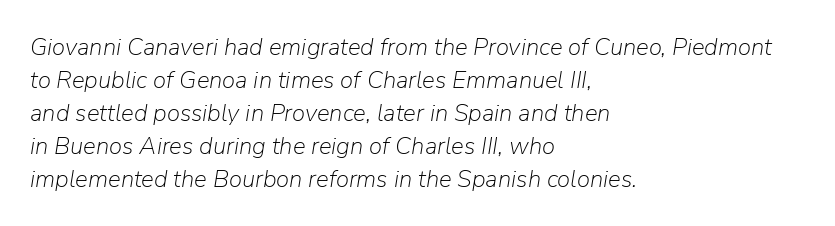
{"italic": "yes", "lean": "right", "slant_degrees": 9, "bold": "no", "underline": "no", "align": "left", "line_spacing": "normal", "line_spacing_ratio": 1.37, "letter_spacing": "normal", "letter_spacing_em": 0.0, "glyph_px": 24}
